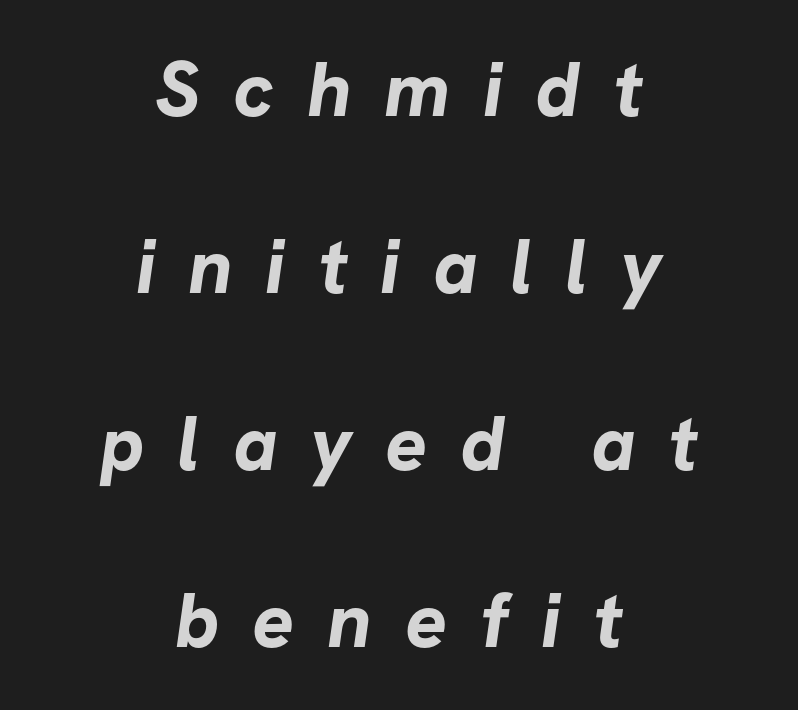
The image shows 78 px bold sans-serif type; set centered, loose line spacing (2.27x), unusually wide letter spacing (+0.42 em), not underlined; low stroke contrast and a medium x-height.
